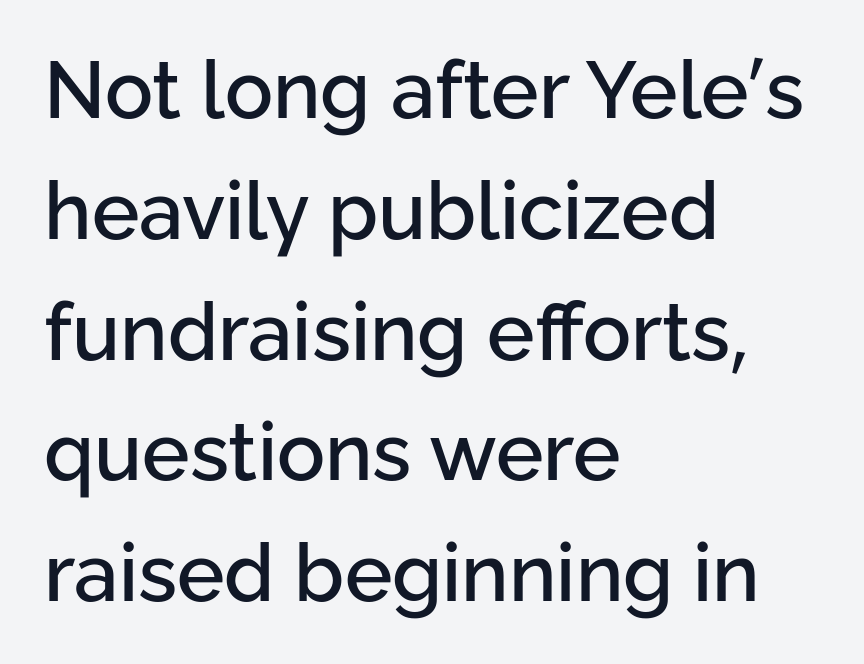
Italic? Not at all — the glyphs are vertical. Inter-character spacing is left at the font's built-in metrics. Typeset ragged right — the left edge is the straight one. This sample has the flowing, uneven cadence of proportional lettering. The font family rendered here belongs to the sans-serif group. A clean baseline with only descenders dipping below it.
